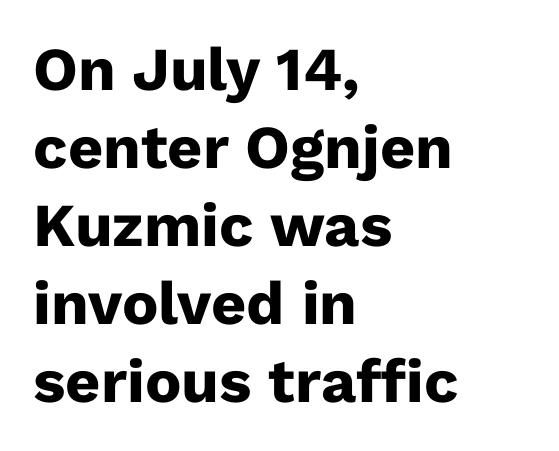
{"serif": "no", "italic": "no", "bold": "yes", "weight": "heavy", "width": "normal", "stroke_contrast": "low", "x_height": "medium", "monospaced": "no", "underline": "no", "align": "left", "line_spacing": "normal", "line_spacing_ratio": 1.28, "letter_spacing": "normal", "letter_spacing_em": 0.0, "glyph_px": 61}
